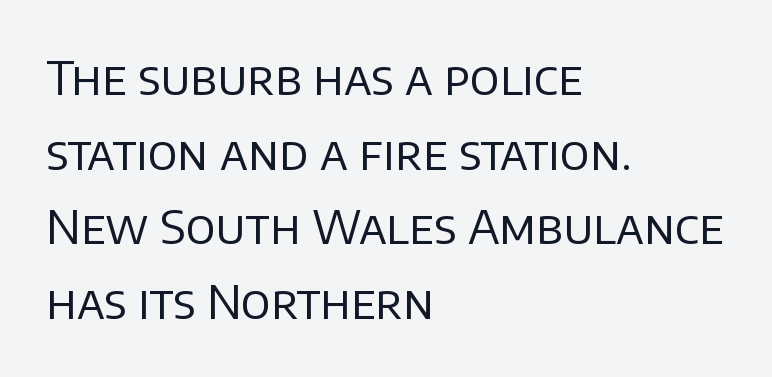
Proportional: the letters do not fall into vertical columns. Spacing between characters is what you'd get straight out of the box. Plain, unruled lines of type. This sample uses a sans-serif face. Left-aligned paragraph, ragged on the right.
